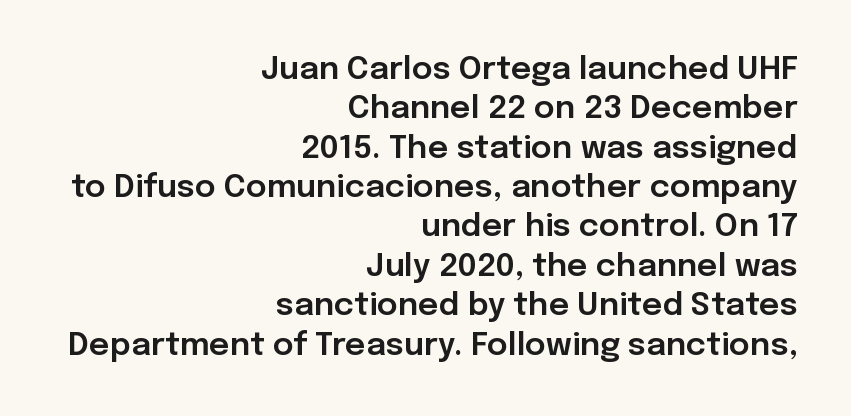
Casual observation: everything's shoved over to the right. Letterform terminals end flat and unadorned throughout the passage. The area under the type is left untouched. You could call the tracking neutral — neither tight nor loose. Looks like regular typesetting: each glyph gets only the width it needs.
